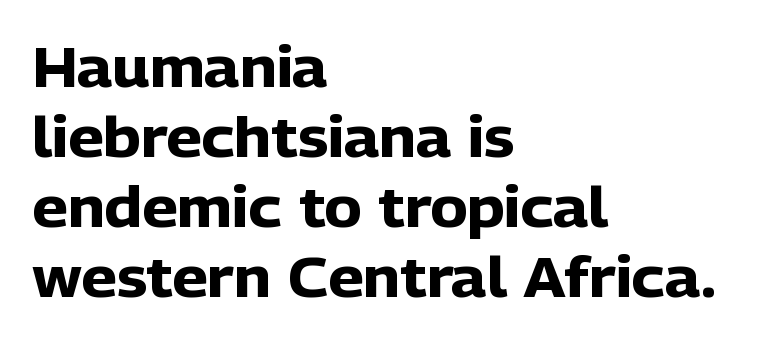
Q: Is the text bold? A: Yes.
Q: Is the text italic (slanted)? A: No, it is upright.
Q: Is the typeface a serif or a sans-serif typeface? A: Sans-serif.
Q: Is the text underlined? A: No.
Q: How is the paragraph aligned? A: Left-aligned.
Q: Is the spacing between letters normal or unusually wide? A: Normal.
Q: Is the spacing between lines tight, normal or loose? A: Normal.
Q: Width (condensed, normal, or wide)? A: Normal.
Q: Stroke contrast? A: Low.
Q: x-height? A: Medium.
Q: Monospaced? A: No.
